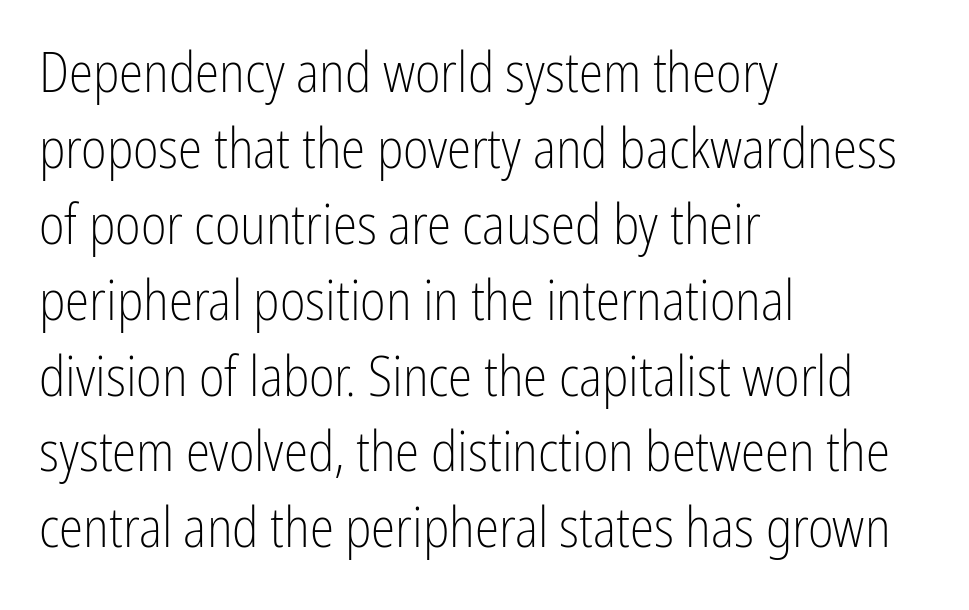
Q: Is the text bold? A: No.
Q: Is the text italic (slanted)? A: No, it is upright.
Q: Is the typeface a serif or a sans-serif typeface? A: Sans-serif.
Q: Is the text underlined? A: No.
Q: How is the paragraph aligned? A: Left-aligned.
Q: Is the spacing between letters normal or unusually wide? A: Normal.
Q: Is the spacing between lines tight, normal or loose? A: Normal.
Q: Width (condensed, normal, or wide)? A: Condensed.
Q: Stroke contrast? A: Low.
Q: x-height? A: Medium.
Q: Monospaced? A: No.
